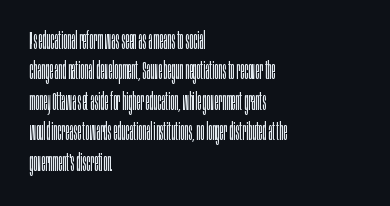
Q: Is the text bold? A: No.
Q: Is the text italic (slanted)? A: No, it is upright.
Q: Is the text underlined? A: No.
Q: How is the paragraph aligned? A: Left-aligned.
Q: Is the spacing between letters normal or unusually wide? A: Normal.
Q: Is the spacing between lines tight, normal or loose? A: Normal.
